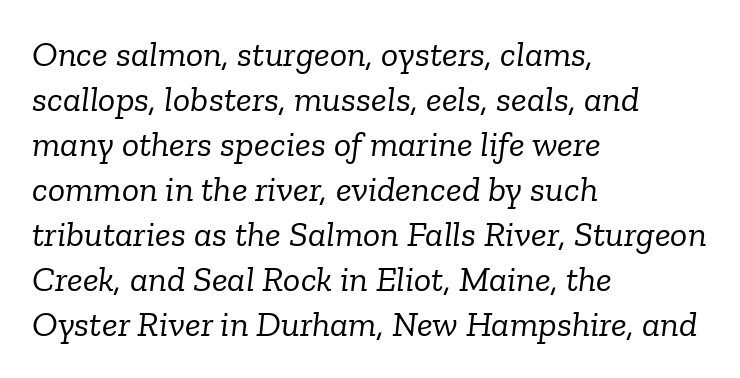
Rule under the text: the space is simply empty. Does the copy run flush right? No — it runs flush left. Weight: regular or lighter. Check where the strokes stop: tiny serifs finish them off. Horizontal bands of white between lines are of average thickness. Do the characters align in a grid? No, the font is proportional.
